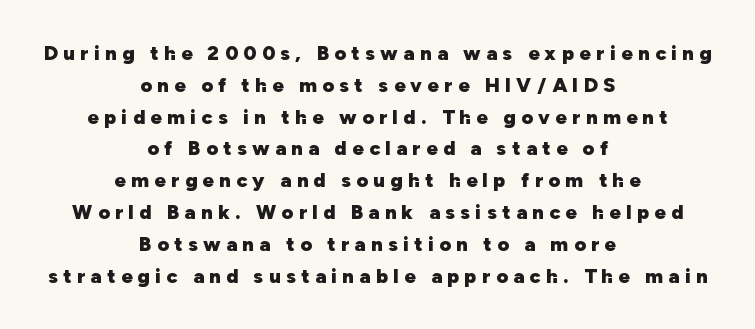
Q: Is the text bold? A: Yes.
Q: Is the text italic (slanted)? A: No, it is upright.
Q: Is the text underlined? A: No.
Q: How is the paragraph aligned? A: Centered.
Q: Is the spacing between letters normal or unusually wide? A: Unusually wide.
Q: Is the spacing between lines tight, normal or loose? A: Normal.
